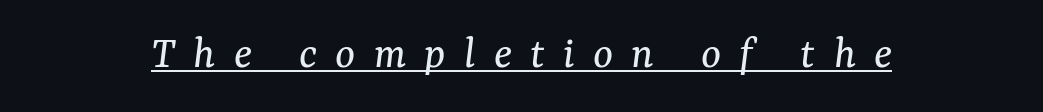
The image shows 47 px regular-weight serif type, italic (leaning right); set unusually wide letter spacing (+0.39 em), underlined; medium stroke contrast and a medium x-height.
